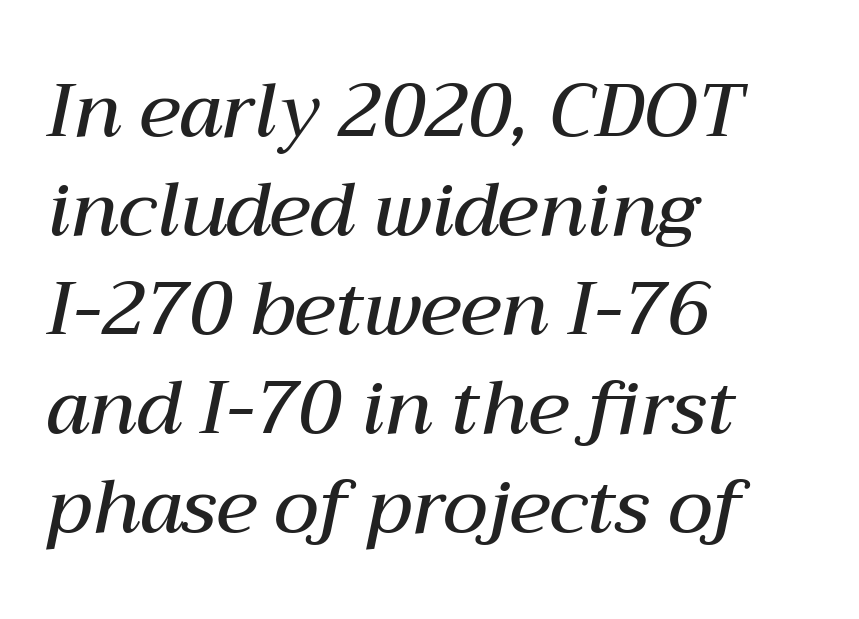
The image shows 75 px semibold type, italic (leaning right); set left-aligned, normal line spacing (1.32x), normal letter spacing, not underlined; medium stroke contrast and a medium x-height.
